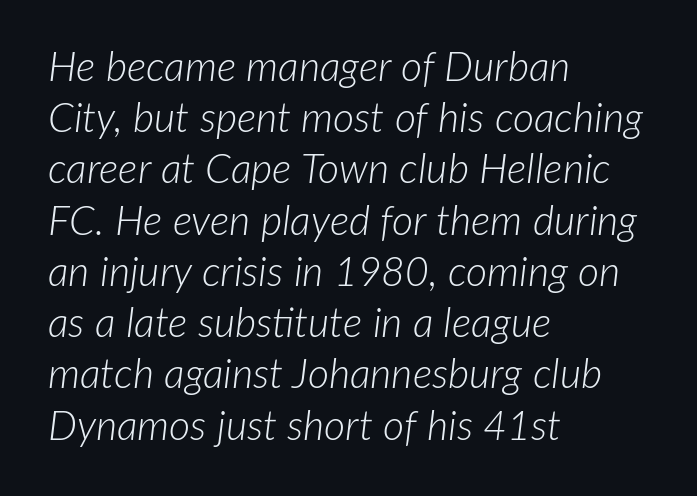
{"italic": "yes", "lean": "right", "slant_degrees": 7, "bold": "no", "weight": "light", "width": "normal", "stroke_contrast": "low", "x_height": "medium", "monospaced": "no", "underline": "no", "align": "left", "line_spacing": "normal", "line_spacing_ratio": 1.25, "letter_spacing": "normal", "letter_spacing_em": 0.0, "glyph_px": 41}
